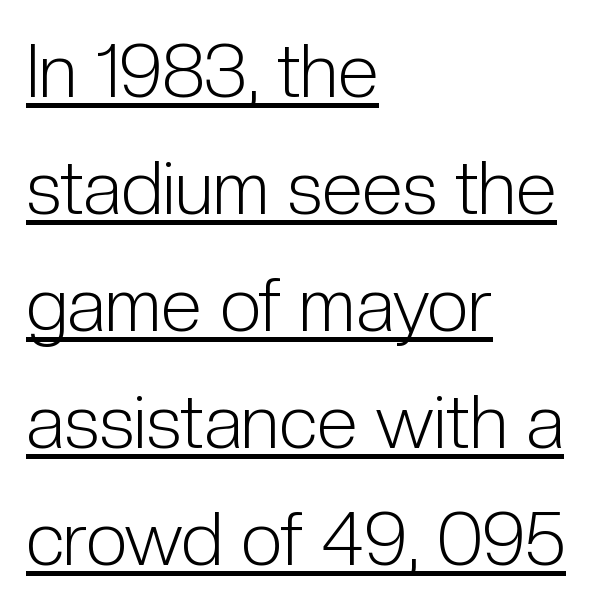
The image shows 74 px light, condensed sans-serif type, upright; set left-aligned, normal line spacing (1.58x), normal letter spacing, underlined; low stroke contrast and a medium x-height.
